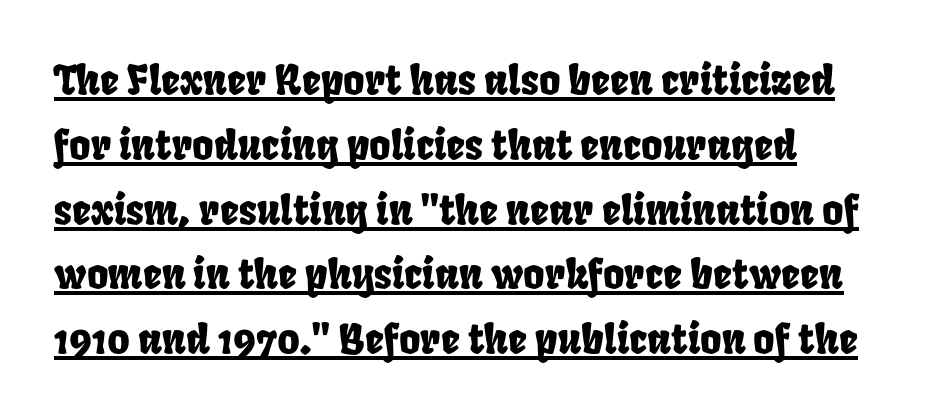
Proportional: the letters do not fall into vertical columns. The string is rendered with underlining switched on. The rows are spaced the way most documents space them. A typesetter would call this zero additional tracking.
